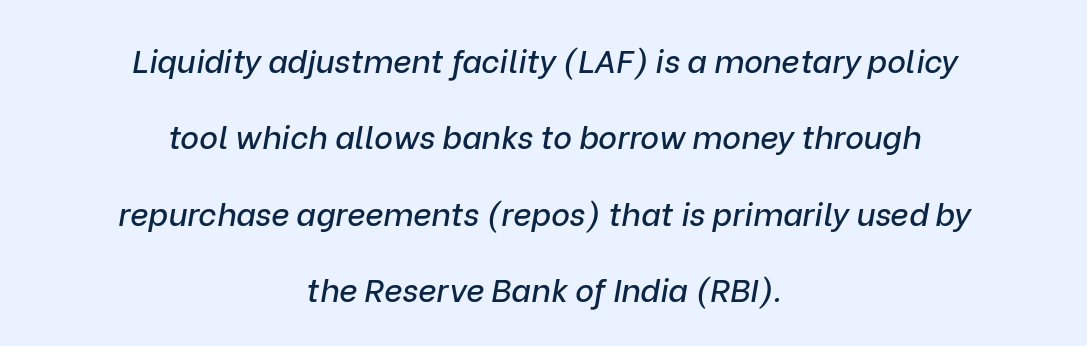
{"italic": "yes", "lean": "right", "slant_degrees": 9, "width": "normal", "stroke_contrast": "low", "x_height": "medium", "monospaced": "no", "underline": "no", "align": "center", "line_spacing": "loose", "line_spacing_ratio": 2.39, "letter_spacing": "normal", "letter_spacing_em": 0.0, "glyph_px": 32}
